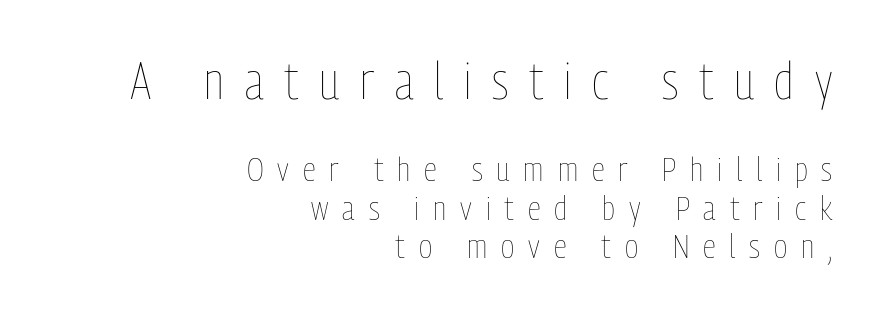
{"italic": "no", "bold": "no", "weight": "thin", "width": "condensed", "stroke_contrast": "low", "x_height": "medium", "monospaced": "no", "underline": "no", "align": "right", "line_spacing": "tight", "line_spacing_ratio": 1.14, "letter_spacing": "wide", "letter_spacing_em": 0.41, "larger_block": "first", "size_ratio": 1.5, "glyph_px": 51}
